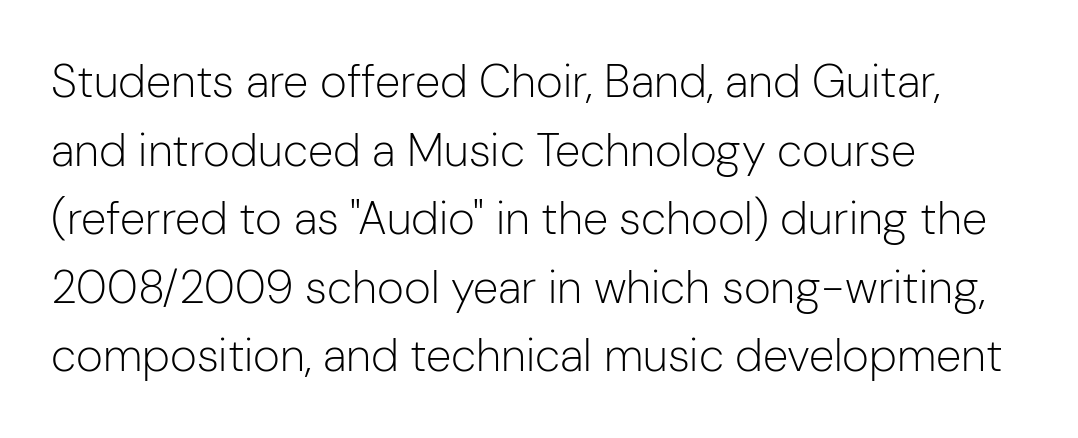
Q: Is the text bold? A: No.
Q: Is the text italic (slanted)? A: No, it is upright.
Q: Is the typeface a serif or a sans-serif typeface? A: Sans-serif.
Q: Is the text underlined? A: No.
Q: How is the paragraph aligned? A: Left-aligned.
Q: Is the spacing between letters normal or unusually wide? A: Normal.
Q: Is the spacing between lines tight, normal or loose? A: Normal.
Q: Width (condensed, normal, or wide)? A: Normal.
Q: Stroke contrast? A: Low.
Q: x-height? A: Medium.
Q: Monospaced? A: No.
